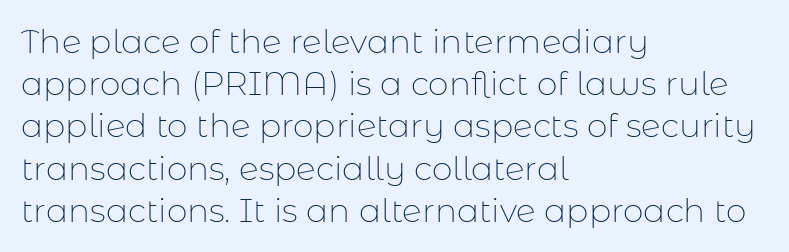
The image shows 33 px thin sans-serif type, upright; set left-aligned, normal line spacing (1.28x), normal letter spacing, not underlined; low stroke contrast and a medium x-height.
